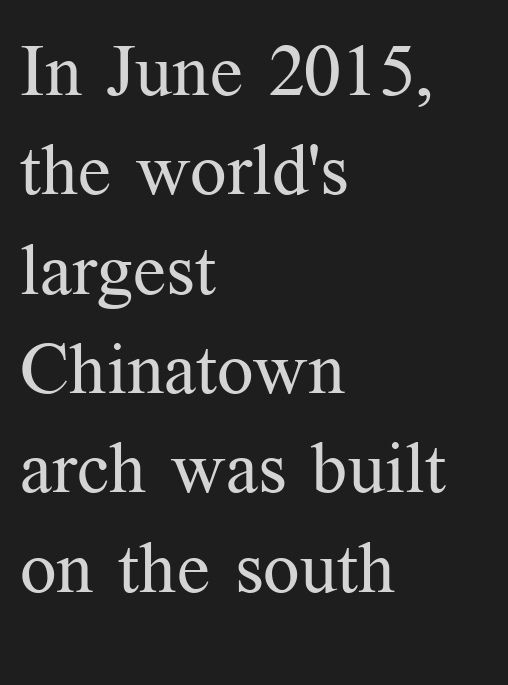
A classic flush-left, rag-right setting is used for this passage. Spacing between characters is what you'd get straight out of the box. The typesetting does not lean heavy: it is not bold. Type style note: has serifs. Tall strokes in this sample are plumb rather than angled. Has an underline been added? It has not.
